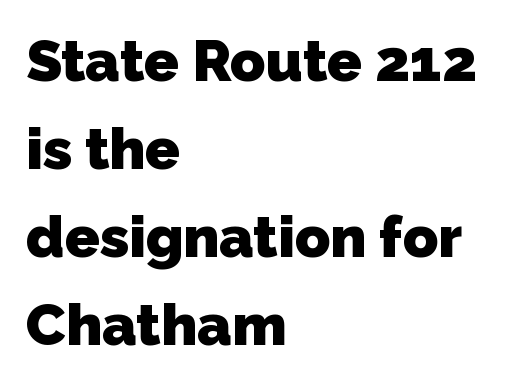
Baseline-to-baseline distance is the conventional proportion of letter height. Caption: standard tracking, unaltered. Type without underlining. Is the block centered? No — it sits flush against the left margin. Character widths vary here, with narrow letters taking less room than wide ones.
